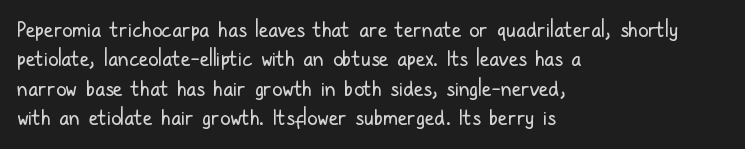
Q: Is the text bold? A: No.
Q: Is the text italic (slanted)? A: No, it is upright.
Q: Is the text underlined? A: No.
Q: How is the paragraph aligned? A: Left-aligned.
Q: Is the spacing between letters normal or unusually wide? A: Normal.
Q: Is the spacing between lines tight, normal or loose? A: Normal.
